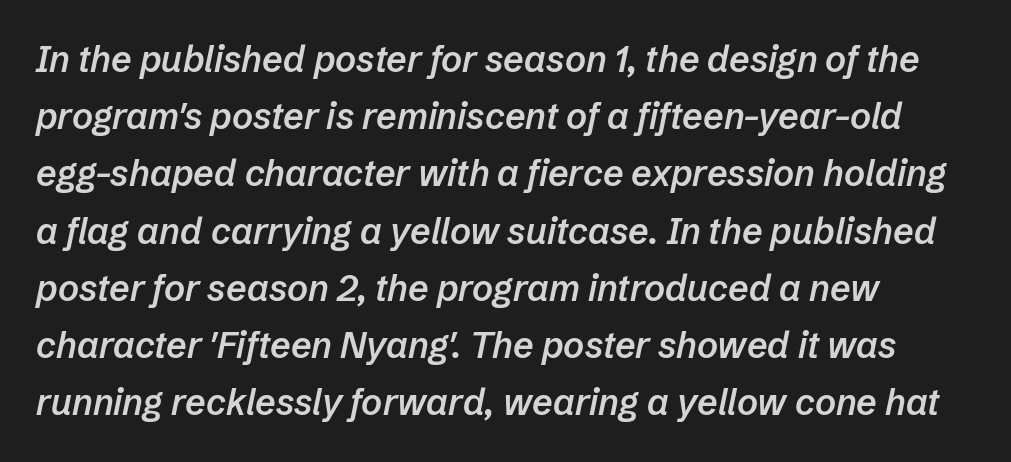
{"italic": "yes", "lean": "right", "slant_degrees": 12, "bold": "semi", "weight": "semibold", "width": "normal", "stroke_contrast": "low", "x_height": "medium", "monospaced": "no", "underline": "no", "align": "left", "line_spacing": "normal", "line_spacing_ratio": 1.59, "letter_spacing": "normal", "letter_spacing_em": 0.0, "glyph_px": 36}
